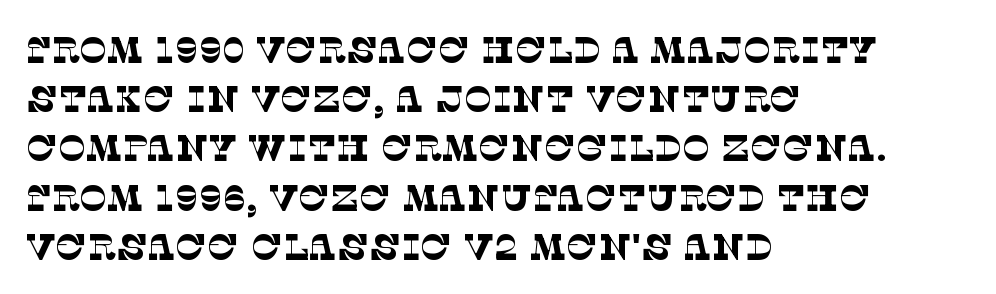
Q: Is the text bold? A: No.
Q: Is the typeface a serif or a sans-serif typeface? A: Serif.
Q: Is the text underlined? A: No.
Q: How is the paragraph aligned? A: Left-aligned.
Q: Is the spacing between letters normal or unusually wide? A: Normal.
Q: Is the spacing between lines tight, normal or loose? A: Normal.
Q: Width (condensed, normal, or wide)? A: Normal.
Q: Stroke contrast? A: Low.
Q: x-height? A: Large.
Q: Monospaced? A: No.
